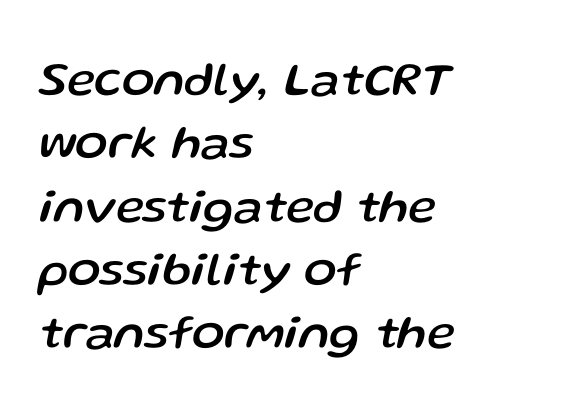
The image shows 48 px text type, italic (leaning right); set left-aligned, normal line spacing (1.32x), normal letter spacing, not underlined; low stroke contrast and a medium x-height.
